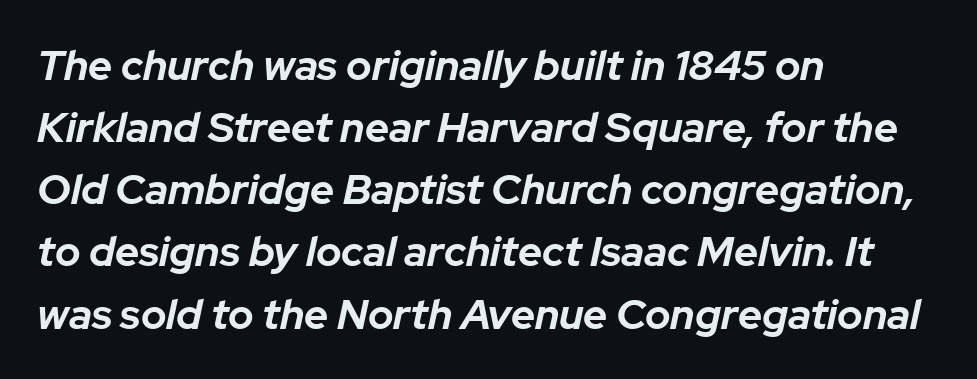
Q: Is the text bold? A: Yes.
Q: Is the text italic (slanted)? A: Yes, it leans right by about 12 degrees.
Q: Is the text underlined? A: No.
Q: How is the paragraph aligned? A: Left-aligned.
Q: Is the spacing between letters normal or unusually wide? A: Normal.
Q: Is the spacing between lines tight, normal or loose? A: Normal.
Q: Width (condensed, normal, or wide)? A: Normal.
Q: Stroke contrast? A: Low.
Q: x-height? A: Medium.
Q: Monospaced? A: No.
